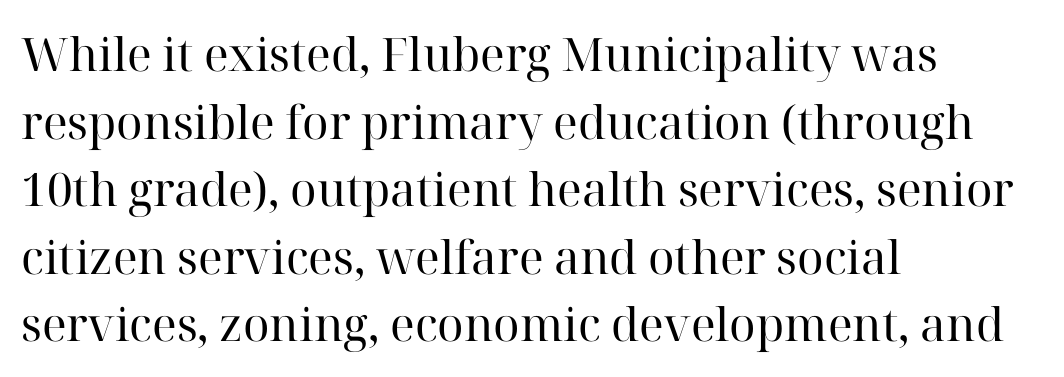
{"serif": "yes", "italic": "no", "bold": "no", "weight": "regular", "width": "normal", "stroke_contrast": "high", "x_height": "medium", "monospaced": "no", "underline": "no", "align": "left", "line_spacing": "normal", "line_spacing_ratio": 1.47, "letter_spacing": "normal", "letter_spacing_em": 0.0, "glyph_px": 46}
